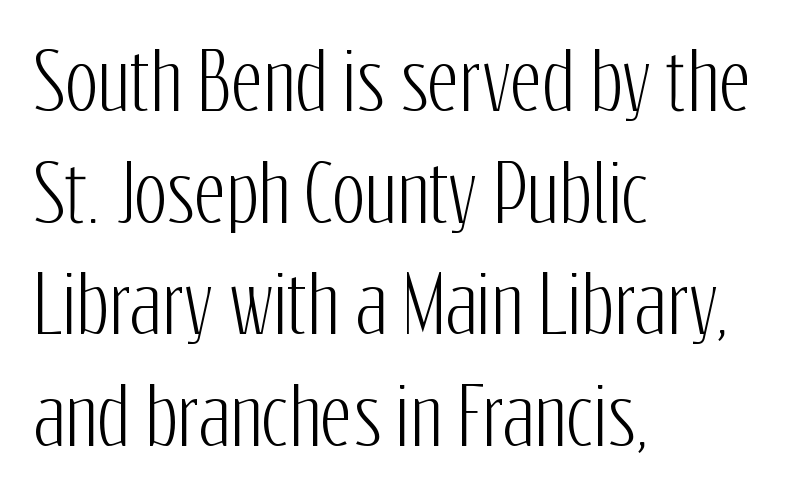
The image shows 77 px condensed sans-serif type, upright; set left-aligned, normal line spacing (1.45x), normal letter spacing, not underlined; low stroke contrast and a medium x-height.
